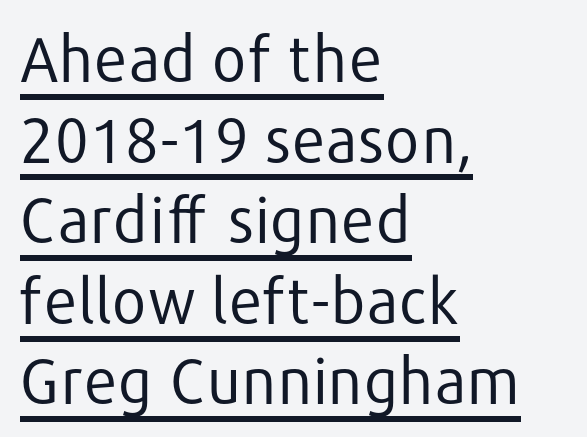
The image shows 62 px regular-weight sans-serif type, upright; set left-aligned, normal line spacing (1.3x), normal letter spacing, underlined; low stroke contrast and a medium x-height.
